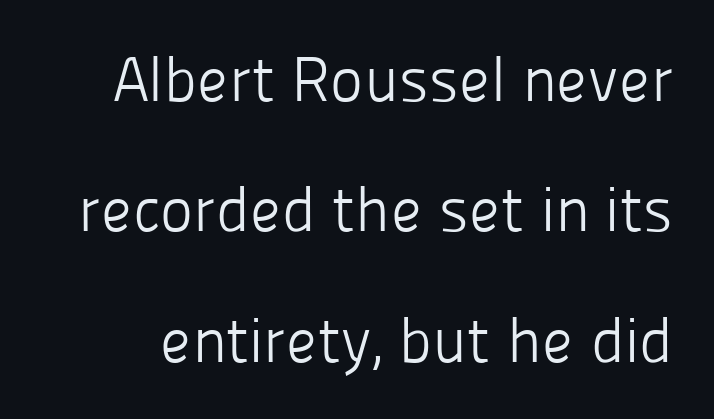
The image shows 63 px light sans-serif type, upright; set loose line spacing (2.07x), normal letter spacing, not underlined; low stroke contrast and a medium x-height.
